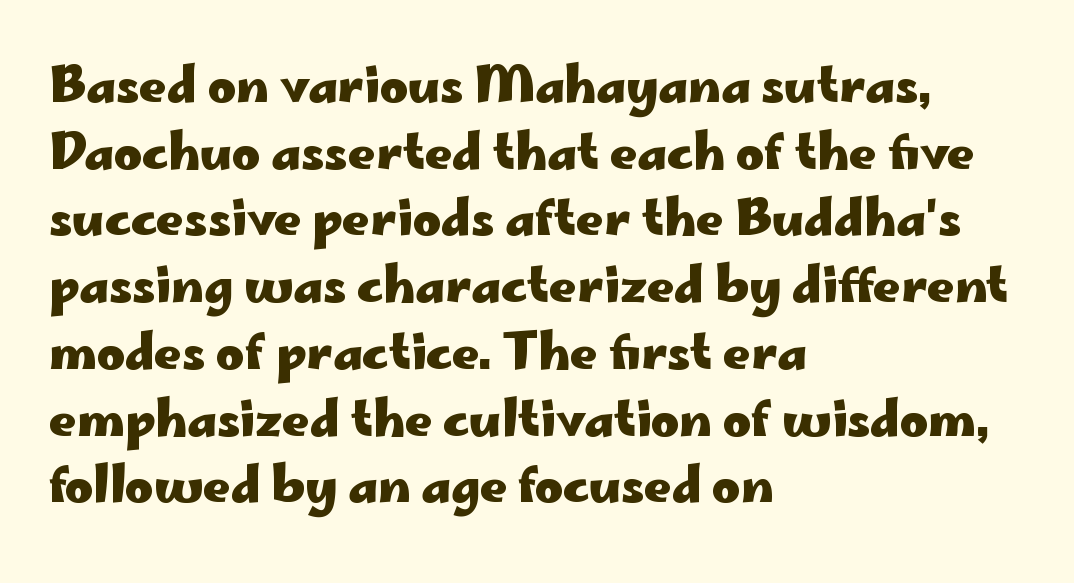
Q: Is the text bold? A: Yes.
Q: Is the text italic (slanted)? A: No, it is upright.
Q: Is the typeface a serif or a sans-serif typeface? A: Sans-serif.
Q: Is the text underlined? A: No.
Q: How is the paragraph aligned? A: Left-aligned.
Q: Is the spacing between letters normal or unusually wide? A: Normal.
Q: Is the spacing between lines tight, normal or loose? A: Normal.
Q: Width (condensed, normal, or wide)? A: Wide.
Q: Stroke contrast? A: Low.
Q: x-height? A: Small.
Q: Monospaced? A: No.
